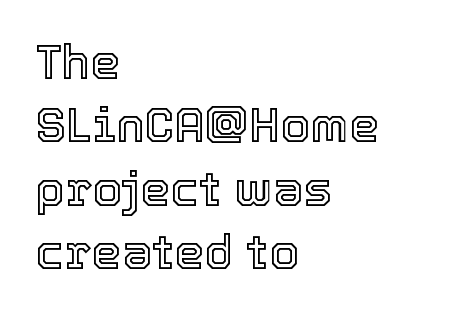
Q: Is the text italic (slanted)? A: No, it is upright.
Q: Is the text underlined? A: No.
Q: How is the paragraph aligned? A: Left-aligned.
Q: Is the spacing between letters normal or unusually wide? A: Normal.
Q: Is the spacing between lines tight, normal or loose? A: Normal.
Q: Width (condensed, normal, or wide)? A: Normal.
Q: x-height? A: Medium.
Q: Monospaced? A: No.
